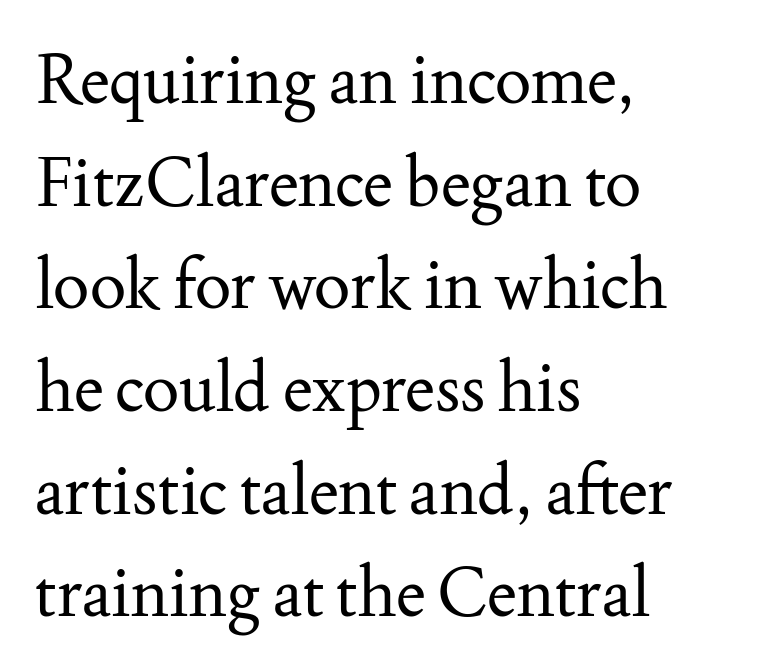
The gap between lines stays unmarked. The letterforms sit shoulder to shoulder at normal distance. The passage shown is typed in a proportional face where columns would drift. These lines were composed using upright roman letters.
